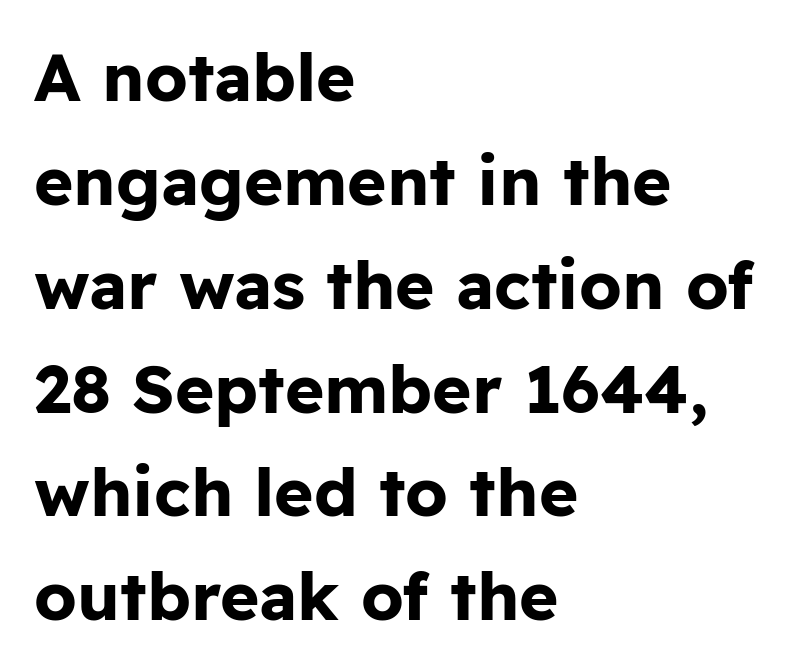
The image shows 67 px bold sans-serif type, upright; set left-aligned, normal line spacing (1.55x), normal letter spacing, not underlined; low stroke contrast and a medium x-height.
